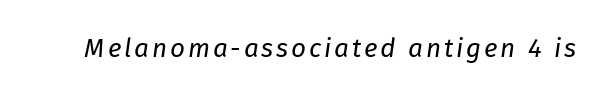
Q: Is the text bold? A: No.
Q: Is the text italic (slanted)? A: Yes, it leans right by about 8 degrees.
Q: Is the text underlined? A: No.
